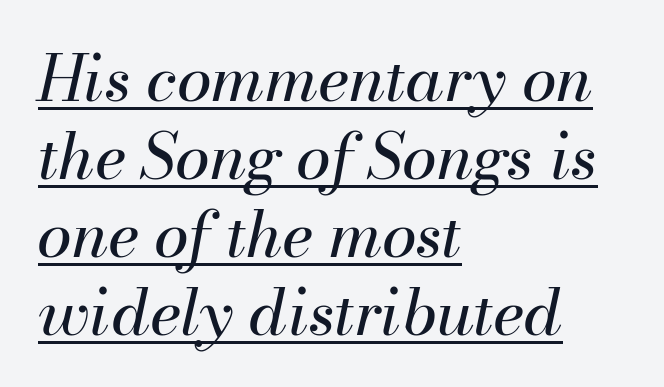
Q: Is the text bold? A: No.
Q: Is the text italic (slanted)? A: Yes, it leans right by about 13 degrees.
Q: Is the text underlined? A: Yes.
Q: How is the paragraph aligned? A: Left-aligned.
Q: Is the spacing between letters normal or unusually wide? A: Normal.
Q: Width (condensed, normal, or wide)? A: Normal.
Q: Stroke contrast? A: Medium.
Q: x-height? A: Small.
Q: Monospaced? A: No.
